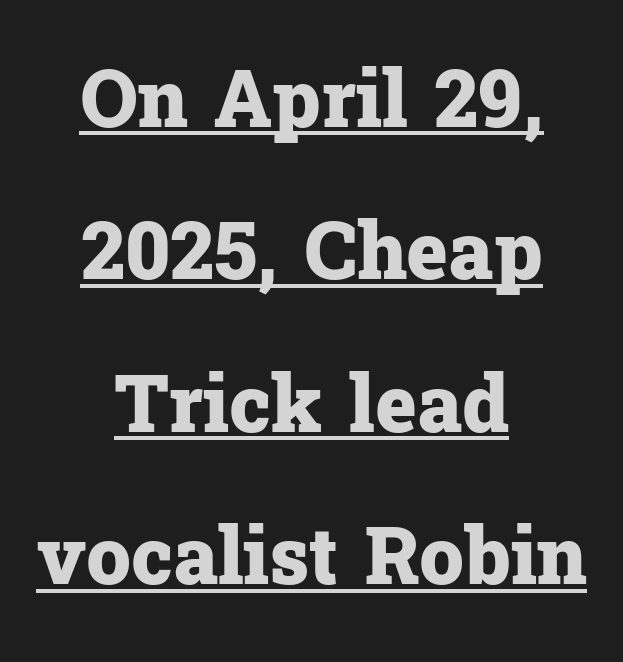
{"serif": "yes", "italic": "no", "bold": "yes", "weight": "heavy", "width": "normal", "stroke_contrast": "low", "x_height": "medium", "monospaced": "no", "underline": "yes", "align": "center", "line_spacing": "loose", "line_spacing_ratio": 1.93, "letter_spacing": "normal", "letter_spacing_em": 0.0, "glyph_px": 79}
